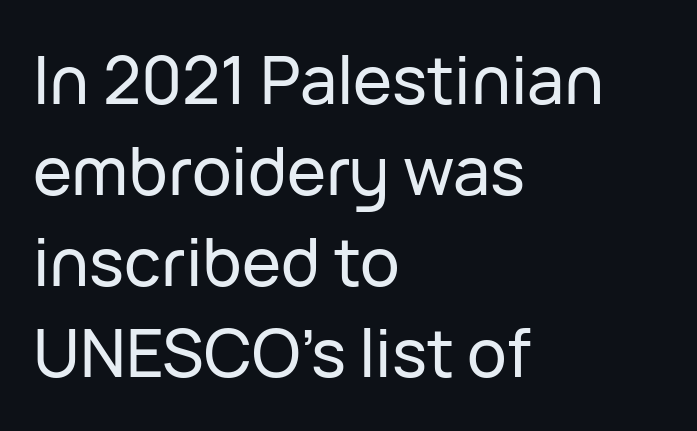
Q: Is the text italic (slanted)? A: No, it is upright.
Q: Is the typeface a serif or a sans-serif typeface? A: Sans-serif.
Q: Is the text underlined? A: No.
Q: How is the paragraph aligned? A: Left-aligned.
Q: Is the spacing between letters normal or unusually wide? A: Normal.
Q: Is the spacing between lines tight, normal or loose? A: Normal.
Q: Width (condensed, normal, or wide)? A: Normal.
Q: Stroke contrast? A: Low.
Q: x-height? A: Medium.
Q: Monospaced? A: No.
